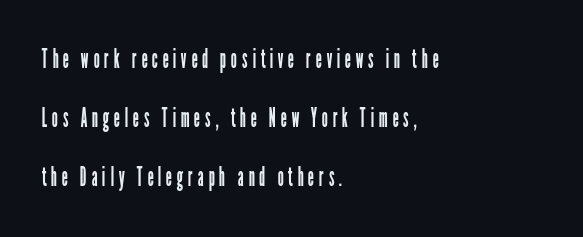
The image shows 27 px text type, upright; set left-aligned, loose line spacing (2.19x), not underlined.
